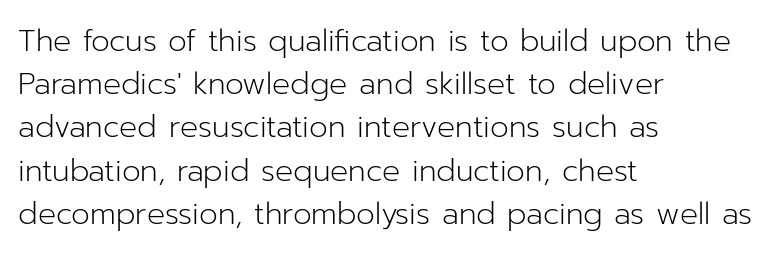
Q: Is the text bold? A: No.
Q: Is the text italic (slanted)? A: No, it is upright.
Q: Is the typeface a serif or a sans-serif typeface? A: Sans-serif.
Q: Is the text underlined? A: No.
Q: How is the paragraph aligned? A: Left-aligned.
Q: Is the spacing between letters normal or unusually wide? A: Normal.
Q: Is the spacing between lines tight, normal or loose? A: Normal.
Q: Width (condensed, normal, or wide)? A: Normal.
Q: Stroke contrast? A: Low.
Q: x-height? A: Medium.
Q: Monospaced? A: No.
